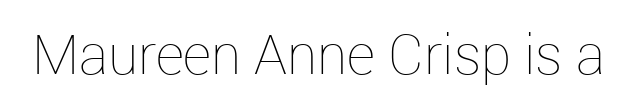
Q: Is the text bold? A: No.
Q: Is the text italic (slanted)? A: No, it is upright.
Q: Is the text underlined? A: No.
Q: Is the spacing between letters normal or unusually wide? A: Normal.
Q: Width (condensed, normal, or wide)? A: Normal.
Q: Stroke contrast? A: Low.
Q: x-height? A: Medium.
Q: Monospaced? A: No.
